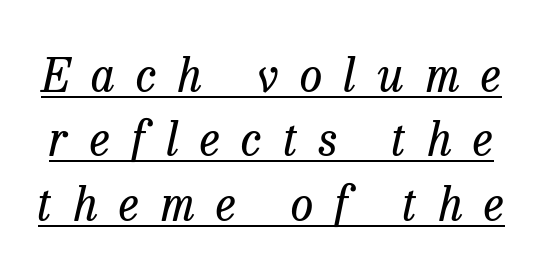
{"serif": "yes", "italic": "yes", "lean": "right", "slant_degrees": 13, "bold": "no", "weight": "regular", "width": "normal", "stroke_contrast": "low", "x_height": "medium", "monospaced": "no", "underline": "yes", "line_spacing": "normal", "line_spacing_ratio": 1.4, "letter_spacing": "wide", "letter_spacing_em": 0.47, "glyph_px": 46}
